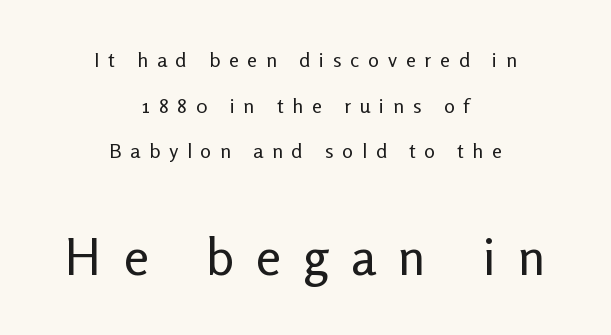
{"serif": "no", "italic": "no", "bold": "no", "weight": "regular", "width": "normal", "stroke_contrast": "low", "x_height": "medium", "monospaced": "no", "underline": "no", "align": "center", "line_spacing": "loose", "line_spacing_ratio": 2.28, "letter_spacing": "wide", "letter_spacing_em": 0.44, "larger_block": "second", "size_ratio": 2.55, "glyph_px": 51}
